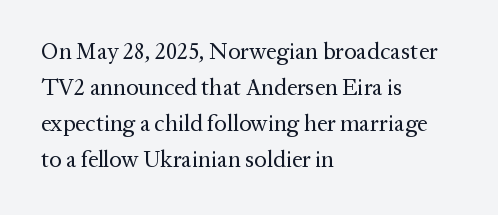
Q: Is the text bold? A: No.
Q: Is the text italic (slanted)? A: No, it is upright.
Q: Is the text underlined? A: No.
Q: How is the paragraph aligned? A: Left-aligned.
Q: Is the spacing between letters normal or unusually wide? A: Normal.
Q: Is the spacing between lines tight, normal or loose? A: Normal.
